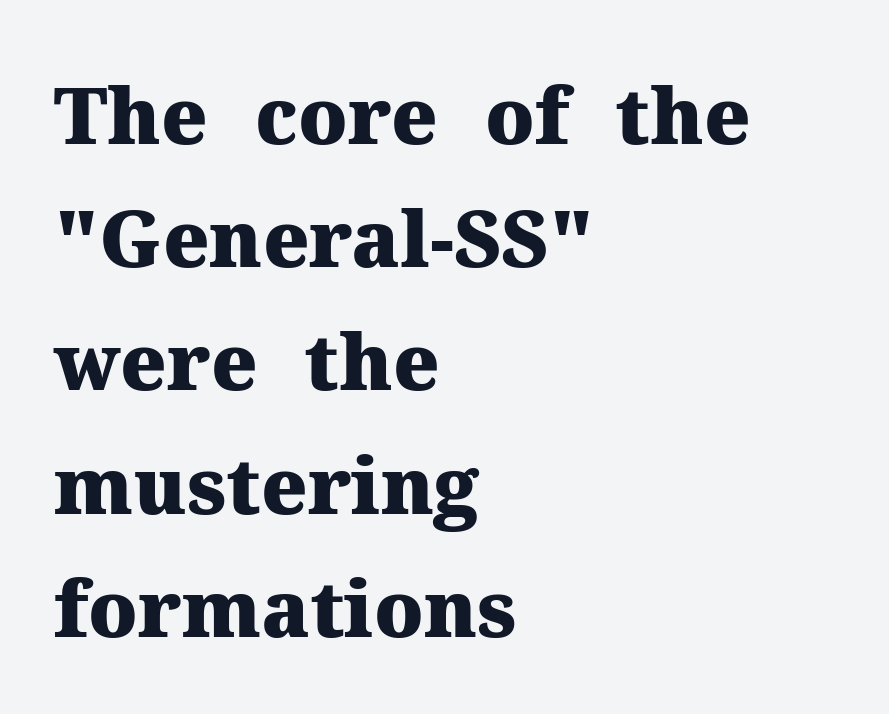
Q: Is the text bold? A: Yes.
Q: Is the text italic (slanted)? A: No, it is upright.
Q: Is the typeface a serif or a sans-serif typeface? A: Serif.
Q: Is the text underlined? A: No.
Q: How is the paragraph aligned? A: Left-aligned.
Q: Is the spacing between letters normal or unusually wide? A: Normal.
Q: Is the spacing between lines tight, normal or loose? A: Normal.
Q: Width (condensed, normal, or wide)? A: Normal.
Q: Stroke contrast? A: Medium.
Q: x-height? A: Medium.
Q: Monospaced? A: No.
